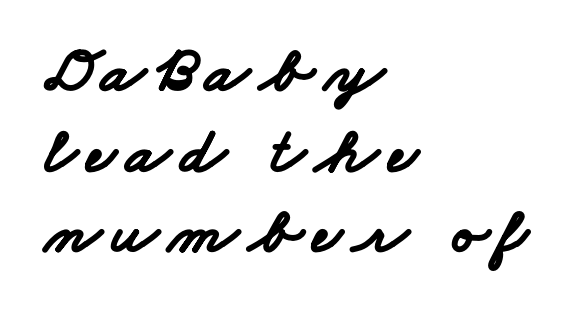
{"serif": "no", "bold": "yes", "weight": "bold", "width": "wide", "stroke_contrast": "low", "x_height": "small", "monospaced": "no", "underline": "no", "align": "left", "line_spacing_ratio": 1.24, "glyph_px": 65}
